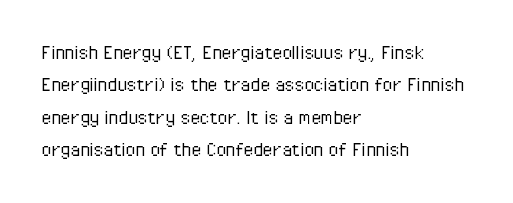
Does extra space separate the letters? No, they use regular spacing. Compared with a typical body face, this is equally light or lighter still. Casual observation: everything's shoved over to the left. This sample keeps an unexceptional amount of space between lines.
